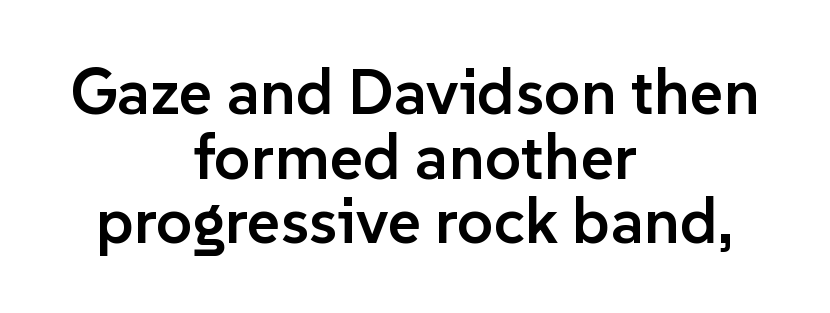
Q: Is the text bold? A: Semi-bold.
Q: Is the text italic (slanted)? A: No, it is upright.
Q: Is the typeface a serif or a sans-serif typeface? A: Sans-serif.
Q: Is the text underlined? A: No.
Q: How is the paragraph aligned? A: Centered.
Q: Is the spacing between letters normal or unusually wide? A: Normal.
Q: Is the spacing between lines tight, normal or loose? A: Tight.
Q: Width (condensed, normal, or wide)? A: Normal.
Q: Stroke contrast? A: Low.
Q: x-height? A: Medium.
Q: Monospaced? A: No.
